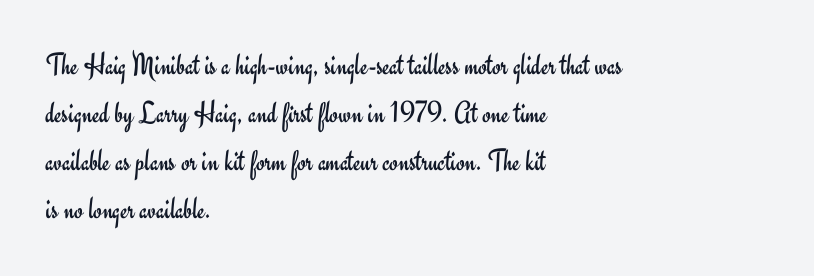
The gaps between neighbouring characters are ordinary and unremarkable. The lines are quadded left. Does the leading feel generous? No, just average. The area under the type is left untouched. A typesetter would call this proportional, since set widths differ per character.
